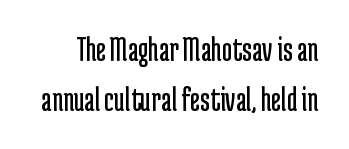
This is sans-serif lettering, the kind often seen on screens and signage. Default kerning and tracking; the words read as compact shapes. Heft: none added — not bold. Think of a printed novel: that variable character pitch is what you see here. Quick note: not italic, upright.
